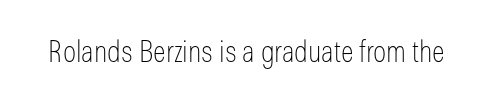
The glyphs in this specimen are sans serif. No word sits above an underline. Looks like regular typesetting: each glyph gets only the width it needs. Every stem runs plumb, perpendicular to the baseline.
